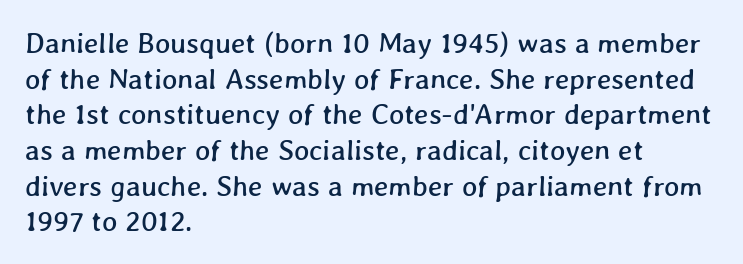
Varying glyph widths throughout — classic text-font behaviour. Descender tails drop into unmarked territory. A classic flush-left, rag-right setting is used for this passage. No extra tracking has been applied to these lines.
